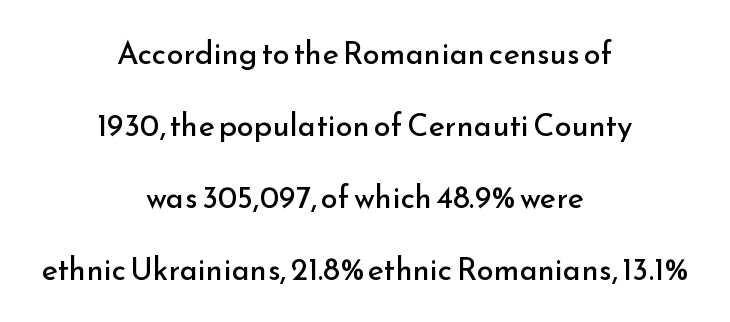
Proportional: the letters do not fall into vertical columns. Visually the block forms a symmetrical silhouette, jagged on both flanks. Weight: not bold — regular or lighter. These lines keep a tight, regular rhythm from letter to letter. Letters rest on an invisible, unmarked baseline. Successive baselines arrive slowly, with a big drop between each.
